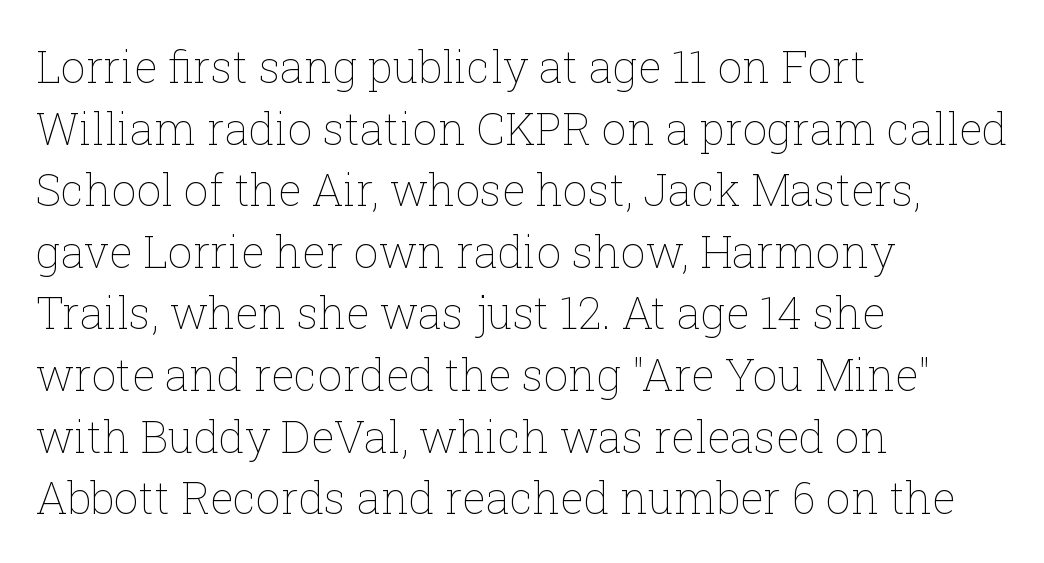
The horizontal fit of the characters is conventional and even. Stroke mass is kept to a normal reading level or below. It's the straight-up-and-down kind of type. The baseline area is clear. Quick note: interline space is typical. Does the copy run flush right? No — it runs flush left.
